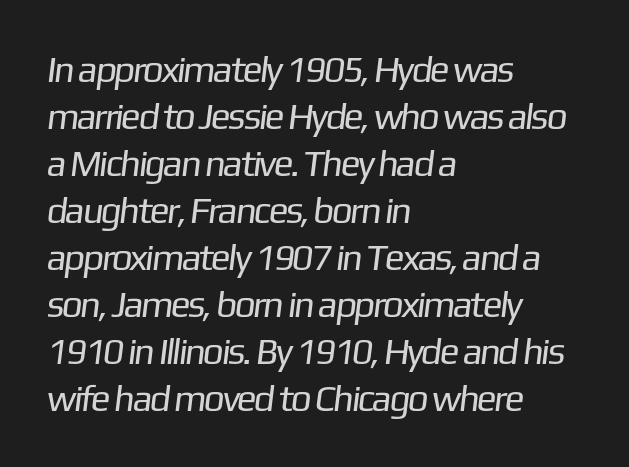
{"serif": "no", "bold": "no", "weight": "regular", "width": "normal", "stroke_contrast": "low", "x_height": "medium", "monospaced": "no", "underline": "no", "align": "left", "line_spacing": "normal", "line_spacing_ratio": 1.27, "letter_spacing": "normal", "letter_spacing_em": 0.0, "glyph_px": 37}
